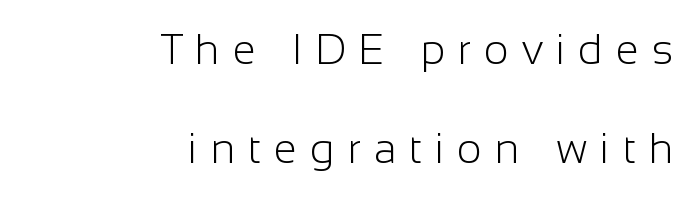
{"serif": "no", "italic": "no", "bold": "no", "weight": "light", "width": "normal", "stroke_contrast": "low", "x_height": "medium", "monospaced": "no", "underline": "no", "align": "right", "line_spacing": "loose", "line_spacing_ratio": 2.35, "letter_spacing": "wide", "letter_spacing_em": 0.31, "glyph_px": 42}
